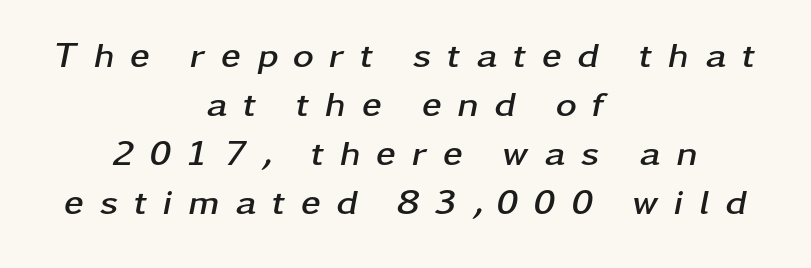
Q: Is the text bold? A: Yes.
Q: Is the text italic (slanted)? A: Yes, it leans right by about 11 degrees.
Q: Is the text underlined? A: No.
Q: How is the paragraph aligned? A: Centered.
Q: Is the spacing between letters normal or unusually wide? A: Unusually wide.
Q: Is the spacing between lines tight, normal or loose? A: Normal.
Q: Width (condensed, normal, or wide)? A: Wide.
Q: Stroke contrast? A: Low.
Q: x-height? A: Medium.
Q: Monospaced? A: No.
